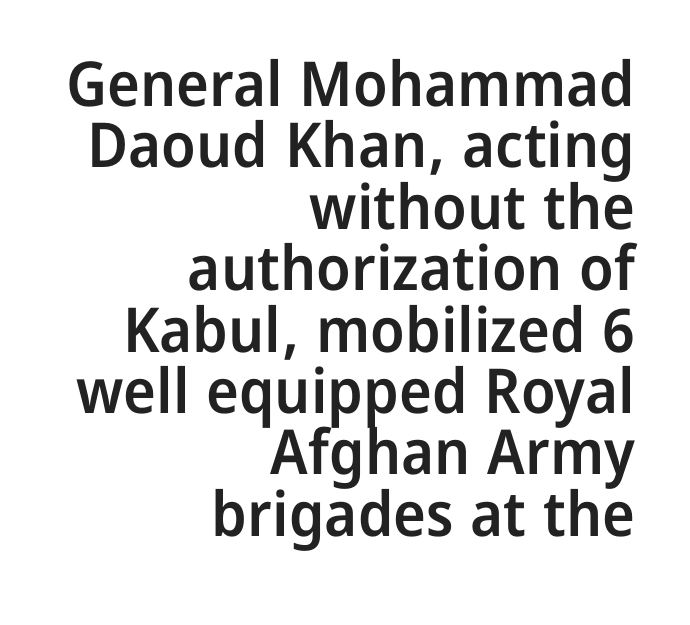
The image shows 62 px semibold sans-serif type, upright; set right-aligned, tight line spacing (0.99x), normal letter spacing, not underlined; low stroke contrast and a medium x-height.
